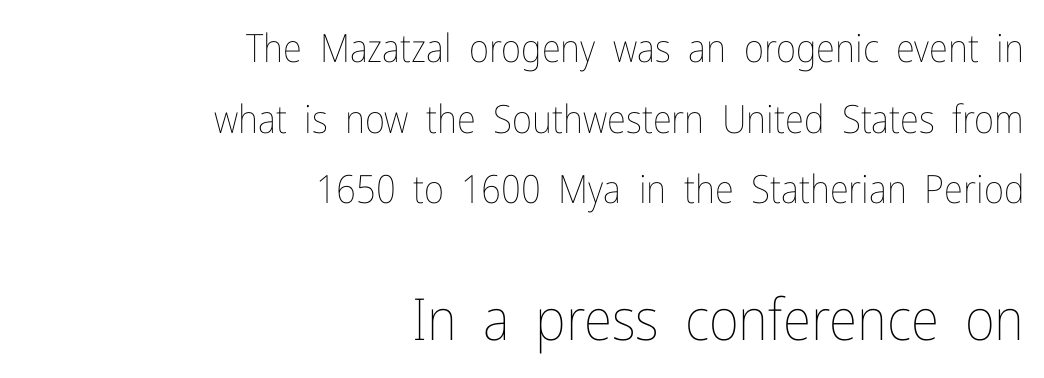
This rendering leaves character spacing at its baseline value. Horizontal alignment here is rightward, an uncommon choice for prose. Think standard paragraph weight, or any step lighter than that. Do the letters lean? They stand straight. This sample has the flowing, uneven cadence of proportional lettering.
